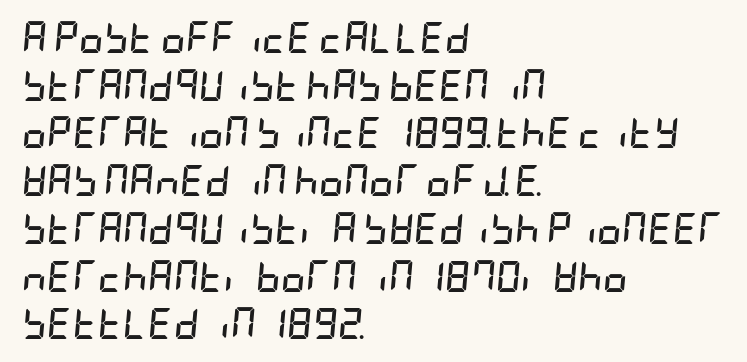
{"italic": "yes", "lean": "right", "slant_degrees": 5, "bold": "yes", "weight": "semibold", "width": "condensed", "stroke_contrast": "low", "x_height": "large", "underline": "no", "align": "left", "line_spacing": "normal", "line_spacing_ratio": 1.54, "letter_spacing": "normal", "letter_spacing_em": 0.0, "glyph_px": 31}
